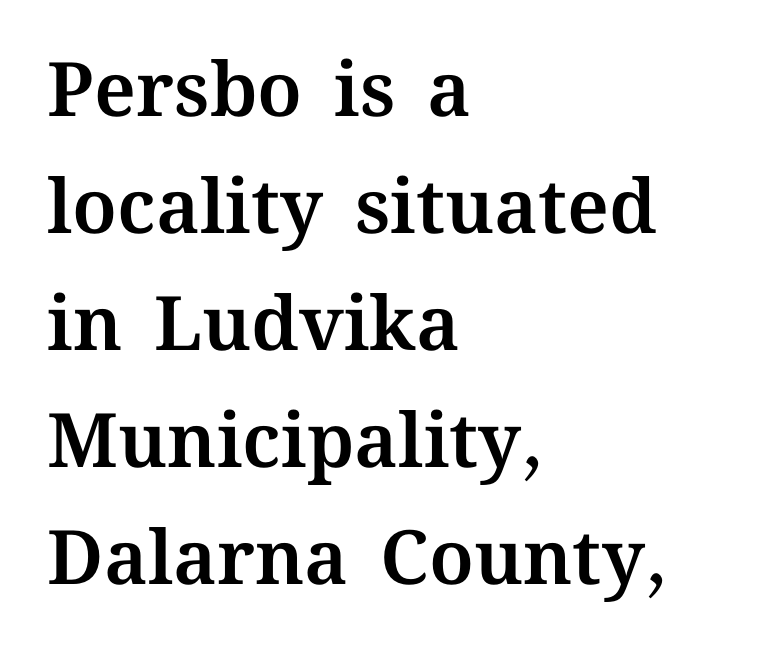
Q: Is the text italic (slanted)? A: No, it is upright.
Q: Is the text underlined? A: No.
Q: How is the paragraph aligned? A: Left-aligned.
Q: Is the spacing between letters normal or unusually wide? A: Normal.
Q: Is the spacing between lines tight, normal or loose? A: Normal.
Q: Width (condensed, normal, or wide)? A: Normal.
Q: Stroke contrast? A: Medium.
Q: x-height? A: Medium.
Q: Monospaced? A: No.
